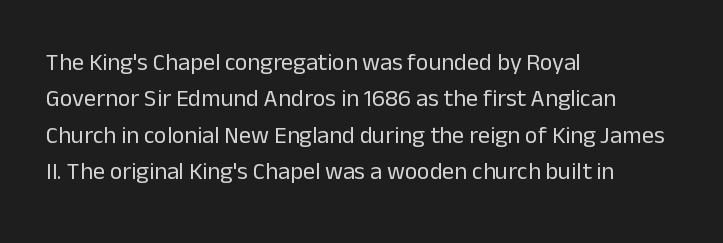
{"italic": "no", "bold": "no", "underline": "no", "align": "left", "line_spacing": "normal", "line_spacing_ratio": 1.52, "letter_spacing": "normal", "letter_spacing_em": 0.0, "glyph_px": 24}
